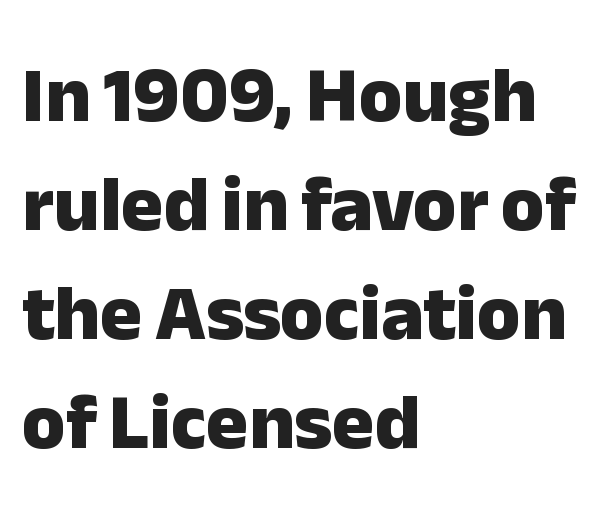
The image shows 79 px heavy sans-serif type, upright; set left-aligned, normal line spacing (1.38x), normal letter spacing, not underlined; low stroke contrast and a medium x-height.
